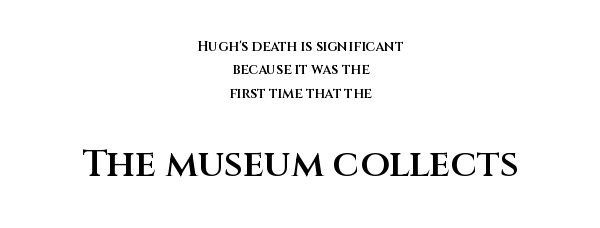
You could call the tracking neutral — neither tight nor loose. Weight: semibold (demi). A typesetter would mark this as roman, not italic. One glance says typical: line gaps are just what's usual. Each row of text sits above clean, open space. The lower block of text is set noticeably larger than the block above it.
